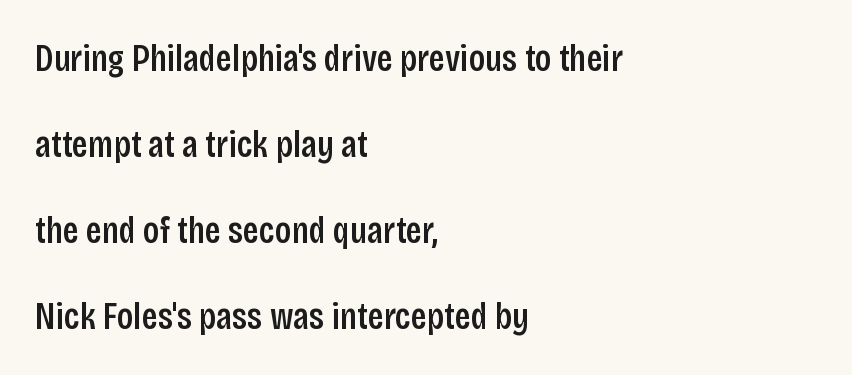
The image shows 38 px semibold, condensed sans-serif type, upright; set left-aligned, loose line spacing (2.26x), normal letter spacing, not underlined; low stroke contrast and a large x-height.
